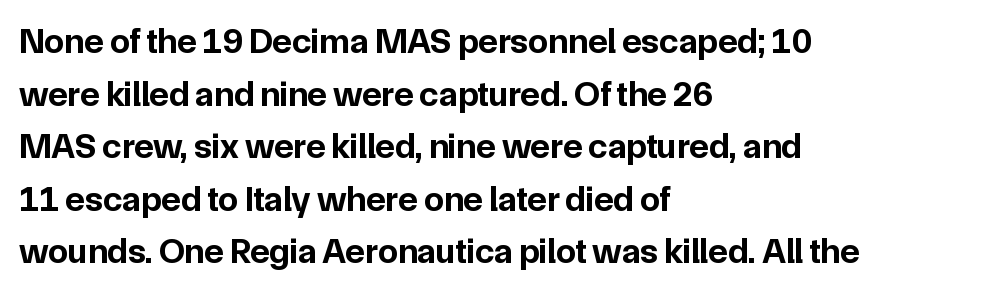
The image shows 36 px bold sans-serif type, upright; set left-aligned, normal line spacing (1.46x), normal letter spacing, not underlined; low stroke contrast and a medium x-height.
